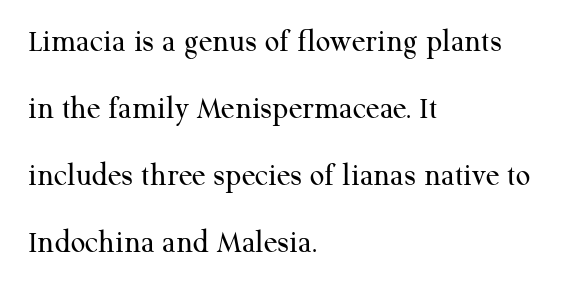
{"serif": "yes", "italic": "no", "bold": "no", "weight": "regular", "width": "normal", "stroke_contrast": "medium", "x_height": "medium", "monospaced": "no", "underline": "no", "align": "left", "line_spacing": "loose", "line_spacing_ratio": 2.09, "letter_spacing": "normal", "letter_spacing_em": 0.0, "glyph_px": 32}
